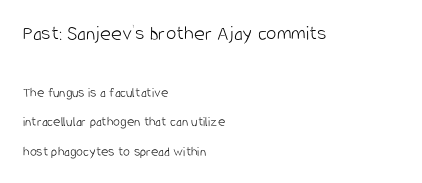
Underlining? Definitely not there. This layout puts the oversized block above and the modest block below. The setting favours the left margin, as ordinary paragraphs usually do. Each new line begins a long way beneath the previous one. Nothing unusual about the tracking: characters are spaced as the font intends.
